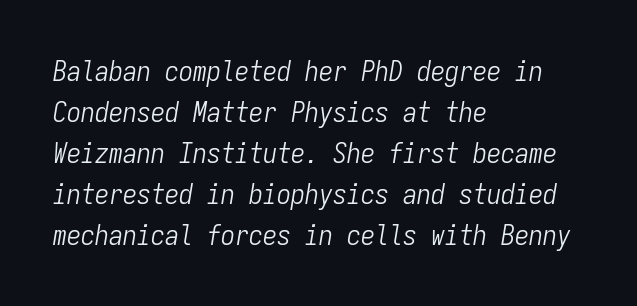
Style check: oblique. Students, observe: this is what conventionally led text looks like. Honestly, there is no underline to notice here at all. Nothing heavy about these letters — not bold at all. Default kerning and tracking; the words read as compact shapes.
